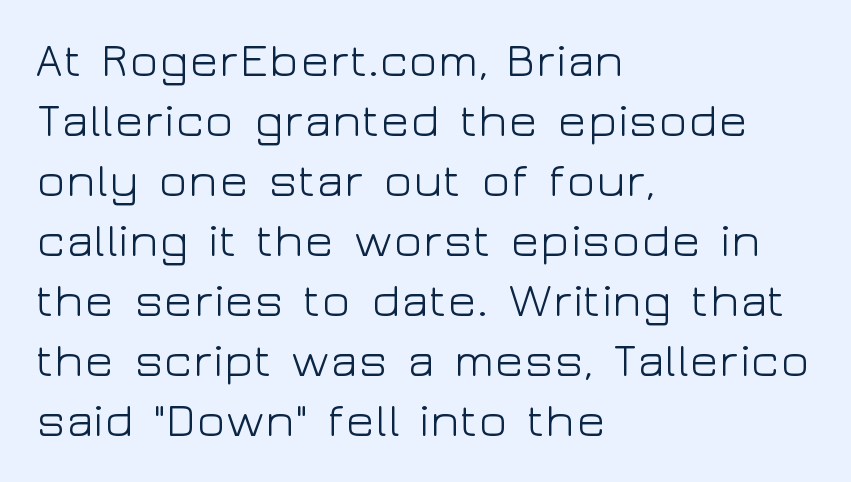
Posture: vertical. The rendering uses natural spacing where letterforms have individual widths. Note: no serifs on the glyphs. How would I describe the line gaps? Plain and ordinary. Bare-footed words on every line. Heaviness? Minimal to ordinary, like unemphasized prose.
